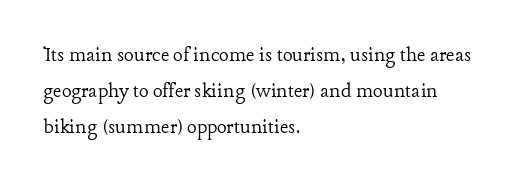
Nothing unusual about the tracking: characters are spaced as the font intends. The typesetter chose a ragged-right arrangement here. Vertical strokes here are truly vertical. In terms of leading, this rendering sits right in the middle.
